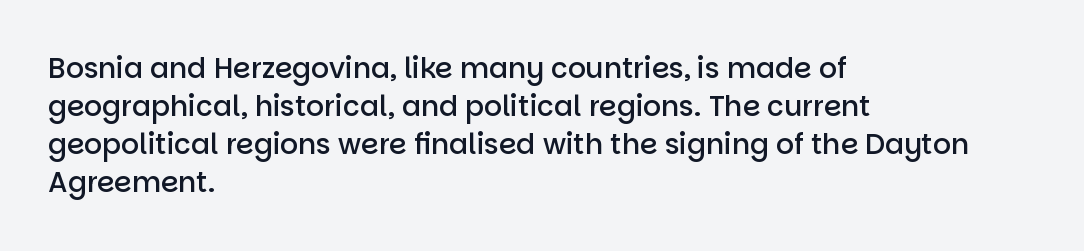
Posture: upright roman. A fair bit of extra ink — the face is semibold, not bold. Serif or sans? Sans — the stroke terminals are bare. Varying glyph widths throughout — classic text-font behaviour. Between one letter and the next there's only the usual sliver of space.
